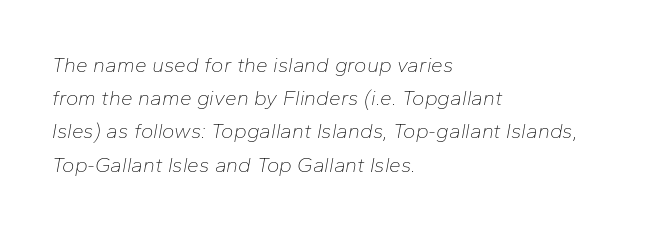
The image shows 21 px text type, italic (leaning right); set left-aligned, normal line spacing (1.58x), normal letter spacing, not underlined.
